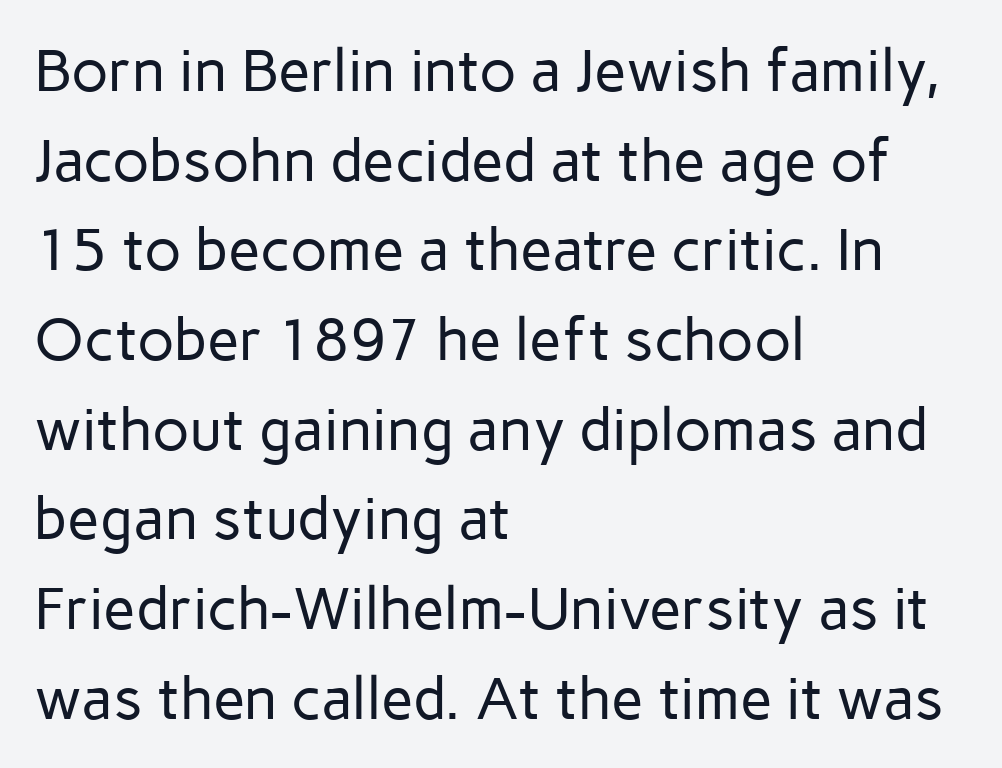
{"serif": "no", "italic": "no", "bold": "no", "weight": "regular", "width": "normal", "stroke_contrast": "low", "x_height": "medium", "monospaced": "no", "underline": "no", "align": "left", "line_spacing": "normal", "line_spacing_ratio": 1.52, "letter_spacing": "normal", "letter_spacing_em": 0.0, "glyph_px": 59}
